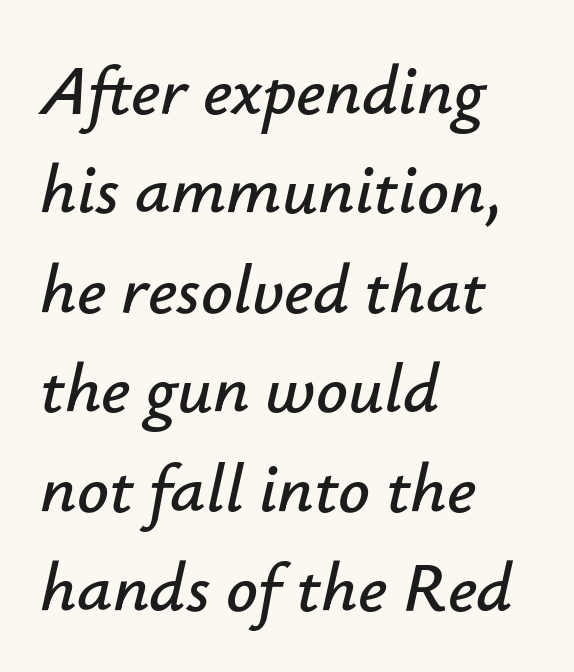
The image shows 70 px text type, italic (leaning right); set left-aligned, normal line spacing (1.42x), normal letter spacing, not underlined; low stroke contrast and a small x-height.
